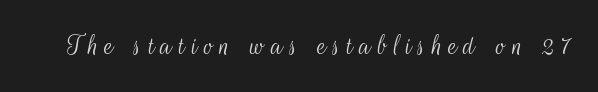
{"serif": "no", "bold": "no", "weight": "light", "width": "condensed", "stroke_contrast": "medium", "x_height": "small", "monospaced": "no", "underline": "no", "letter_spacing": "wide", "letter_spacing_em": 0.21, "glyph_px": 31}
